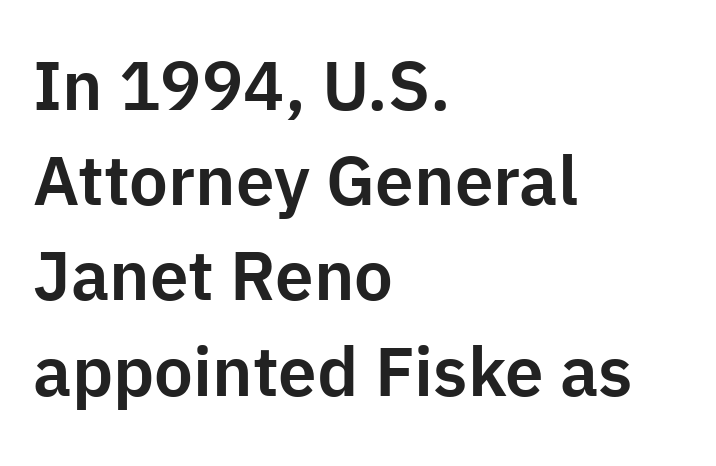
The image shows 69 px sans-serif type, upright; set left-aligned, normal line spacing (1.38x), normal letter spacing, not underlined; low stroke contrast and a medium x-height.
